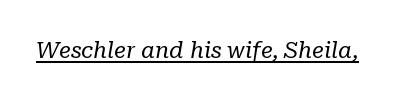
{"italic": "yes", "lean": "right", "slant_degrees": 10, "bold": "no", "underline": "yes", "letter_spacing": "normal", "letter_spacing_em": 0.0, "glyph_px": 23}
